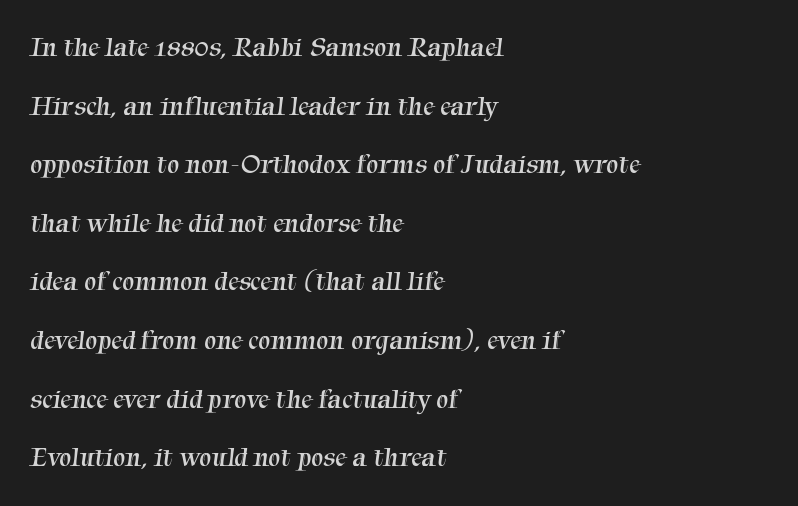
Q: Is the text bold? A: No.
Q: Is the text underlined? A: No.
Q: How is the paragraph aligned? A: Left-aligned.
Q: Is the spacing between letters normal or unusually wide? A: Normal.
Q: Is the spacing between lines tight, normal or loose? A: Loose.
